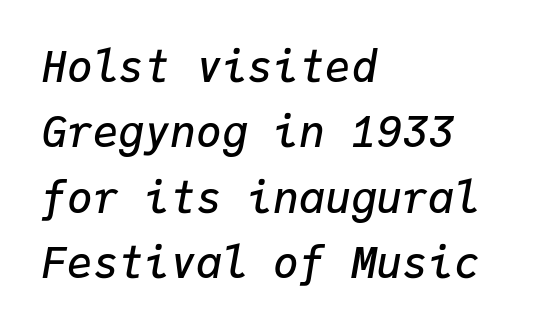
{"italic": "yes", "lean": "right", "slant_degrees": 9, "bold": "semi", "weight": "semibold", "width": "normal", "stroke_contrast": "low", "x_height": "medium", "monospaced": "yes", "underline": "no", "align": "left", "line_spacing": "normal", "line_spacing_ratio": 1.52, "letter_spacing": "normal", "letter_spacing_em": 0.0, "glyph_px": 43}
